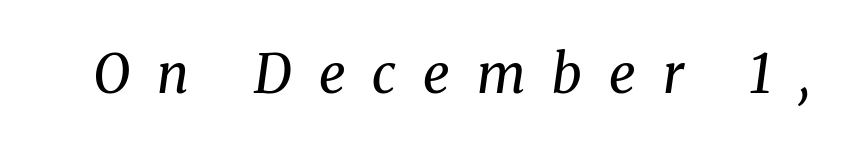
An italicized treatment has been applied to the whole sample. The passage shown is typed in a proportional face where columns would drift. You could only call the tracking loose — the letters float apart. The gap between lines stays unmarked. Letters have the restrained weight of plain body copy at most.
